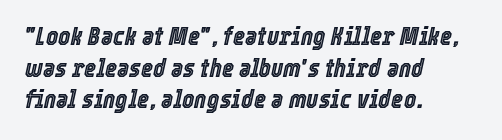
Horizontally, the lines are justified to the leading edge only. Notice how the stems are inclined rather than vertical — that's the hallmark of italics. The passage shown has conventional tracking throughout. Quick note: underline off.
